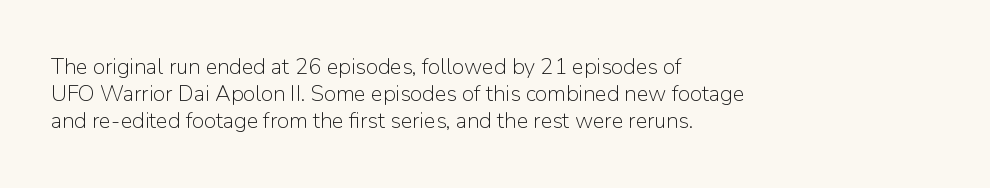
{"italic": "no", "bold": "no", "underline": "no", "align": "left", "line_spacing_ratio": 1.23, "letter_spacing": "normal", "letter_spacing_em": 0.0, "glyph_px": 22}
